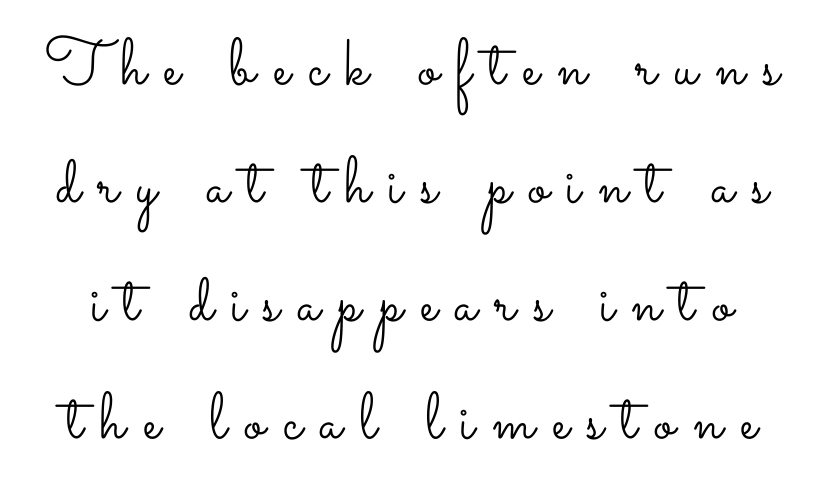
The image shows 66 px light, wide type; set line spacing 1.79x, unusually wide letter spacing (+0.27 em), not underlined; low stroke contrast and a small x-height.
